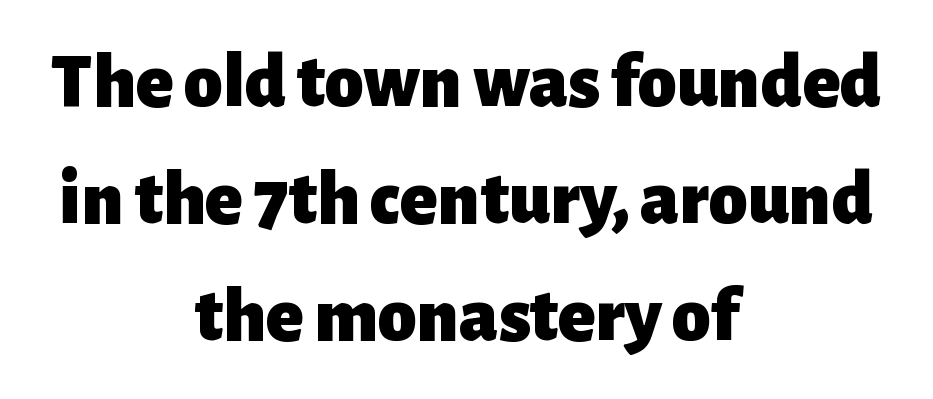
The image shows 78 px heavy sans-serif type, upright; set centered, normal line spacing (1.5x), normal letter spacing, not underlined; low stroke contrast and a medium x-height.
